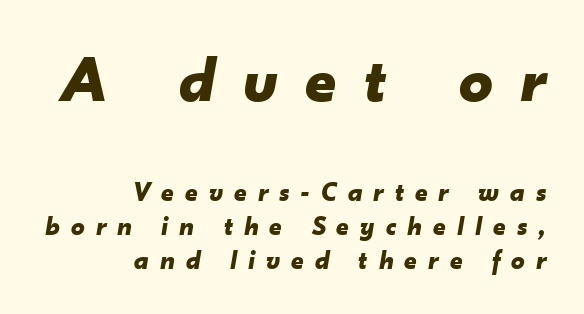
The image shows 67 px bold type, italic (leaning right); set right-aligned, normal line spacing (1.25x), unusually wide letter spacing (+0.41 em), not underlined; the first (top) block is 2.48x larger; low stroke contrast and a small x-height.
